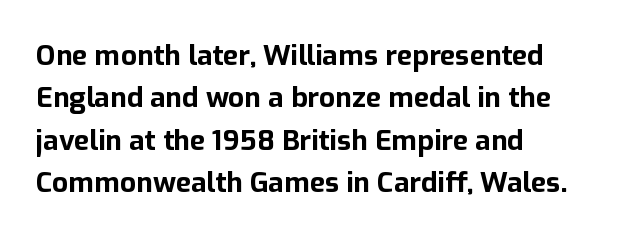
Q: Is the text bold? A: Yes.
Q: Is the text italic (slanted)? A: No, it is upright.
Q: Is the typeface a serif or a sans-serif typeface? A: Sans-serif.
Q: Is the text underlined? A: No.
Q: How is the paragraph aligned? A: Left-aligned.
Q: Is the spacing between letters normal or unusually wide? A: Normal.
Q: Is the spacing between lines tight, normal or loose? A: Normal.
Q: Width (condensed, normal, or wide)? A: Normal.
Q: Stroke contrast? A: Low.
Q: x-height? A: Medium.
Q: Monospaced? A: No.
